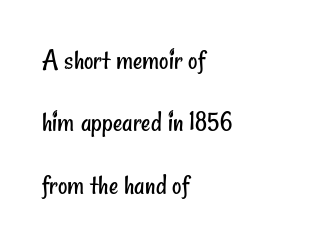
The image shows 29 px regular-weight, condensed sans-serif type; set left-aligned, loose line spacing (2.15x), normal letter spacing, not underlined; low stroke contrast and a small x-height.
